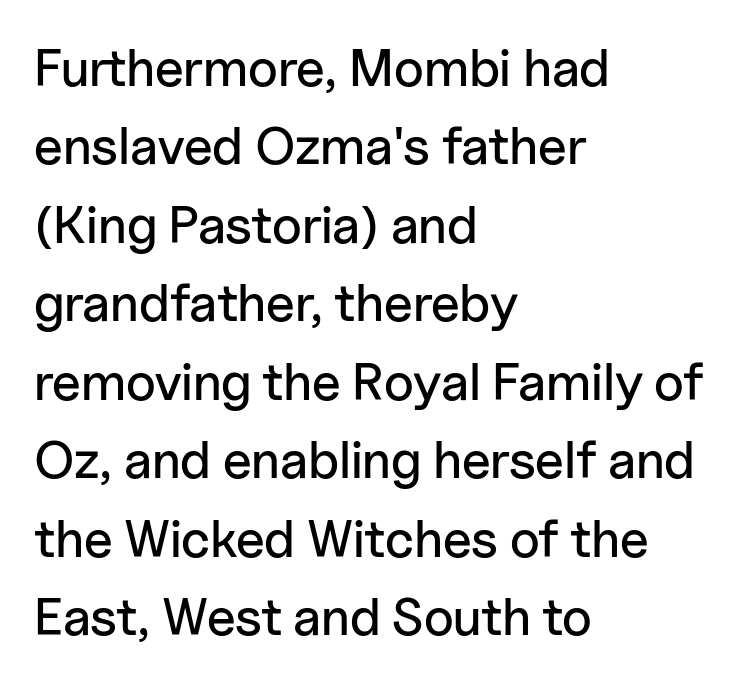
The image shows 53 px sans-serif type, upright; set left-aligned, normal line spacing (1.48x), normal letter spacing, not underlined; low stroke contrast and a medium x-height.
